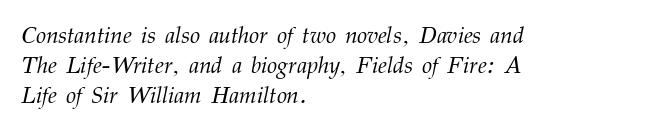
Honestly, there is no underline to notice here at all. The font is comparable to plain body text, perhaps lighter. Regular leading. The passage shown has conventional tracking throughout.
